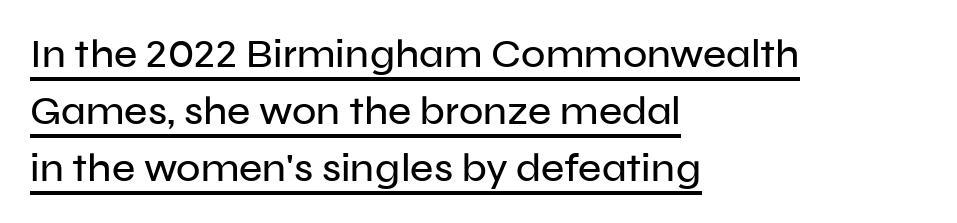
Q: Is the text italic (slanted)? A: No, it is upright.
Q: Is the typeface a serif or a sans-serif typeface? A: Sans-serif.
Q: Is the text underlined? A: Yes.
Q: How is the paragraph aligned? A: Left-aligned.
Q: Is the spacing between letters normal or unusually wide? A: Normal.
Q: Is the spacing between lines tight, normal or loose? A: Normal.
Q: Width (condensed, normal, or wide)? A: Normal.
Q: Stroke contrast? A: Low.
Q: x-height? A: Medium.
Q: Monospaced? A: No.
